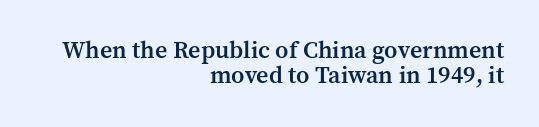
The image shows 24 px text type, upright; set right-aligned, tight line spacing (1.04x), normal letter spacing, not underlined.
